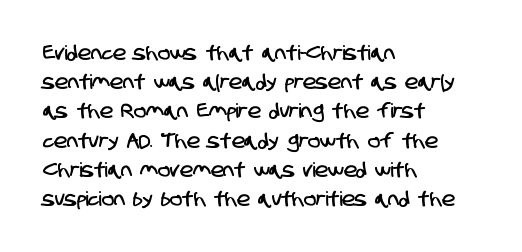
Q: Is the text underlined? A: No.
Q: How is the paragraph aligned? A: Left-aligned.
Q: Is the spacing between letters normal or unusually wide? A: Normal.
Q: Is the spacing between lines tight, normal or loose? A: Normal.
